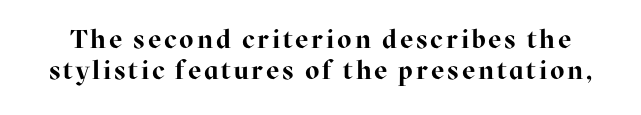
{"italic": "no", "bold": "yes", "underline": "no", "line_spacing_ratio": 1.21, "glyph_px": 26}
